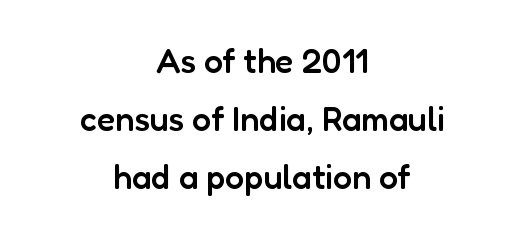
Q: Is the text bold? A: Semi-bold.
Q: Is the text italic (slanted)? A: No, it is upright.
Q: Is the typeface a serif or a sans-serif typeface? A: Sans-serif.
Q: Is the text underlined? A: No.
Q: How is the paragraph aligned? A: Centered.
Q: Is the spacing between letters normal or unusually wide? A: Normal.
Q: Width (condensed, normal, or wide)? A: Normal.
Q: Stroke contrast? A: Low.
Q: x-height? A: Medium.
Q: Monospaced? A: No.
